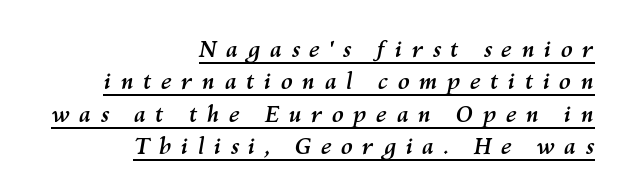
The compositor pushed each line to the right boundary. How would I describe the line gaps? Plain and ordinary. There is plenty of visible air inserted between adjacent glyphs. Observe the lean: these are italic letterforms. This is underlined copy, the kind a proofreader might mark for attention. Does the weight exceed regular? Yes, all the way to bold.
